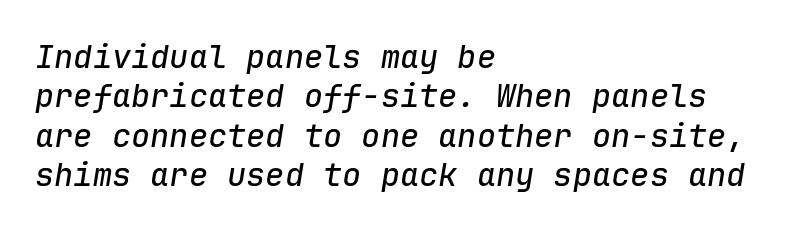
Layout note: lines flush left. The passage shown has conventional tracking throughout. The passage shown is typed in a monospace face where columns stay perfectly aligned. The string is rendered with underlining switched off. Characters are canted at an angle relative to the baseline's perpendicular.
